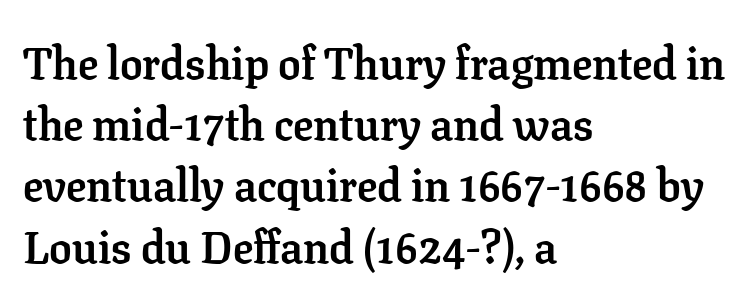
Q: Is the text bold? A: Yes.
Q: Is the text italic (slanted)? A: No, it is upright.
Q: Is the typeface a serif or a sans-serif typeface? A: Serif.
Q: Is the text underlined? A: No.
Q: How is the paragraph aligned? A: Left-aligned.
Q: Is the spacing between letters normal or unusually wide? A: Normal.
Q: Is the spacing between lines tight, normal or loose? A: Normal.
Q: Width (condensed, normal, or wide)? A: Normal.
Q: Stroke contrast? A: Low.
Q: x-height? A: Medium.
Q: Monospaced? A: No.
